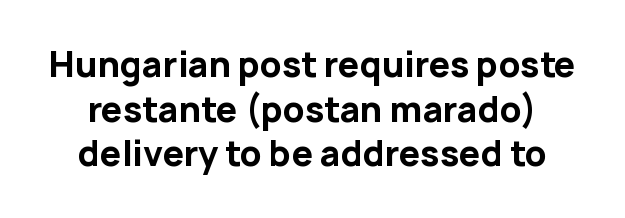
Q: Is the text bold? A: Yes.
Q: Is the text italic (slanted)? A: No, it is upright.
Q: Is the typeface a serif or a sans-serif typeface? A: Sans-serif.
Q: Is the text underlined? A: No.
Q: Is the spacing between letters normal or unusually wide? A: Normal.
Q: Is the spacing between lines tight, normal or loose? A: Normal.
Q: Width (condensed, normal, or wide)? A: Normal.
Q: Stroke contrast? A: Low.
Q: x-height? A: Medium.
Q: Monospaced? A: No.
